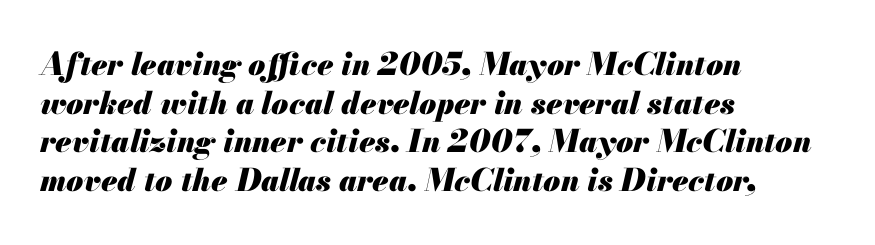
Q: Is the text bold? A: Yes.
Q: Is the text italic (slanted)? A: Yes, it leans right by about 13 degrees.
Q: Is the text underlined? A: No.
Q: How is the paragraph aligned? A: Left-aligned.
Q: Is the spacing between letters normal or unusually wide? A: Normal.
Q: Is the spacing between lines tight, normal or loose? A: Normal.
Q: Width (condensed, normal, or wide)? A: Normal.
Q: Stroke contrast? A: Medium.
Q: x-height? A: Small.
Q: Monospaced? A: No.
